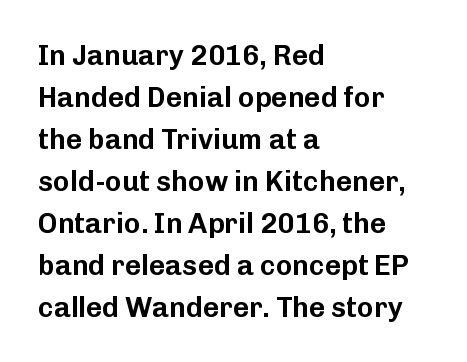
This is sans-serif lettering, the kind often seen on screens and signage. Summary of vertical rhythm: regular, with standard interline spacing. Note the varied advance widths — an 'i' is clearly narrower than an 'm'. Students, note that the glyphs here touch the page at normal intervals. No italicization has been applied; the sample stays upright.
